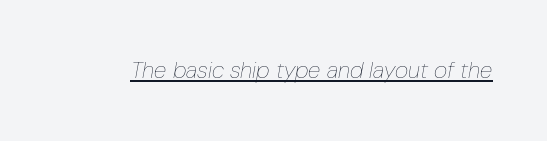
The image shows 23 px text type, italic (leaning right); set normal letter spacing, underlined.
